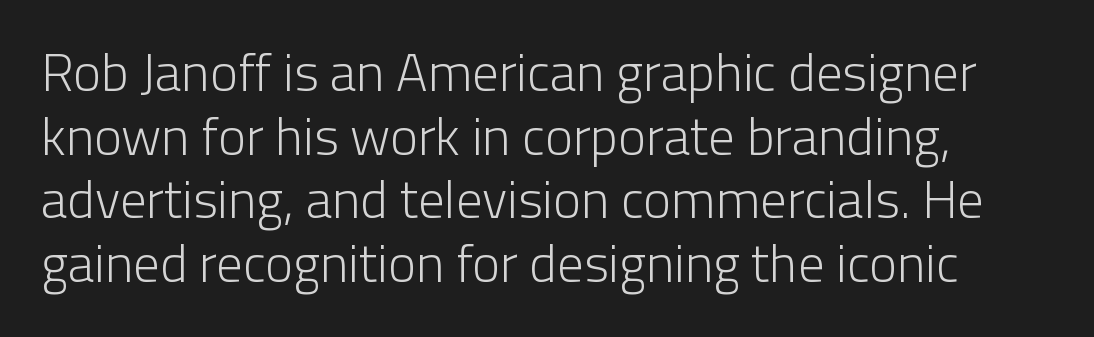
Q: Is the text bold? A: No.
Q: Is the text italic (slanted)? A: No, it is upright.
Q: Is the typeface a serif or a sans-serif typeface? A: Sans-serif.
Q: Is the text underlined? A: No.
Q: How is the paragraph aligned? A: Left-aligned.
Q: Is the spacing between letters normal or unusually wide? A: Normal.
Q: Width (condensed, normal, or wide)? A: Normal.
Q: Stroke contrast? A: Low.
Q: x-height? A: Medium.
Q: Monospaced? A: No.
